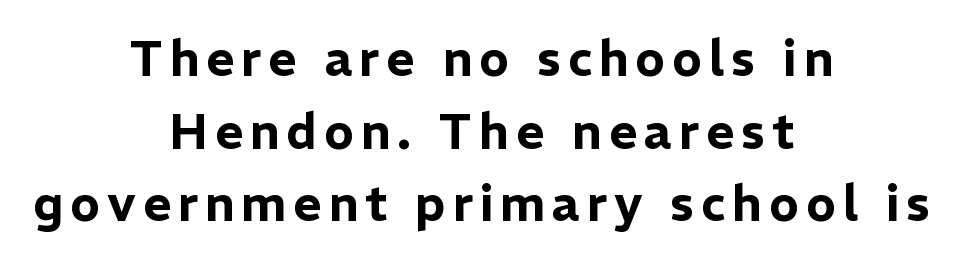
Q: Is the text italic (slanted)? A: No, it is upright.
Q: Is the typeface a serif or a sans-serif typeface? A: Sans-serif.
Q: Is the text underlined? A: No.
Q: How is the paragraph aligned? A: Centered.
Q: Is the spacing between lines tight, normal or loose? A: Normal.
Q: Width (condensed, normal, or wide)? A: Normal.
Q: Stroke contrast? A: Low.
Q: x-height? A: Medium.
Q: Monospaced? A: No.
